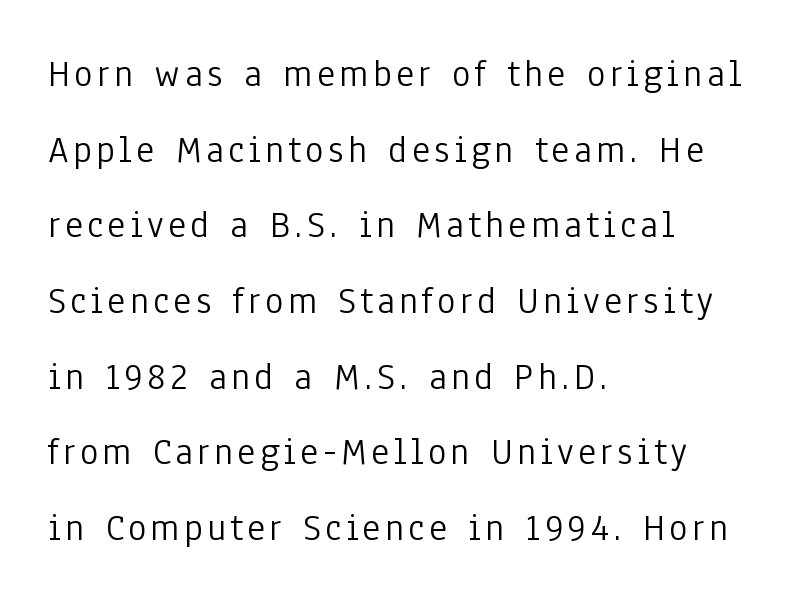
{"serif": "no", "italic": "no", "bold": "no", "weight": "light", "width": "condensed", "stroke_contrast": "low", "x_height": "medium", "monospaced": "no", "underline": "no", "align": "left", "line_spacing": "loose", "line_spacing_ratio": 1.94, "glyph_px": 39}
